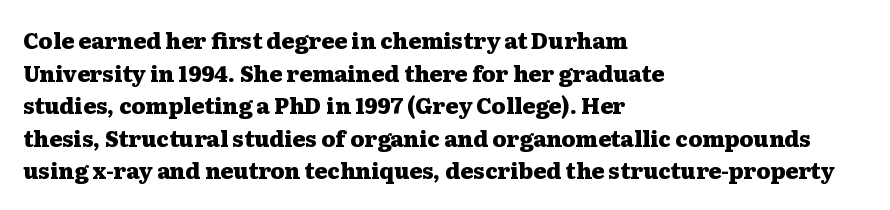
Q: Is the text bold? A: Yes.
Q: Is the text italic (slanted)? A: No, it is upright.
Q: Is the text underlined? A: No.
Q: How is the paragraph aligned? A: Left-aligned.
Q: Is the spacing between letters normal or unusually wide? A: Normal.
Q: Is the spacing between lines tight, normal or loose? A: Normal.
